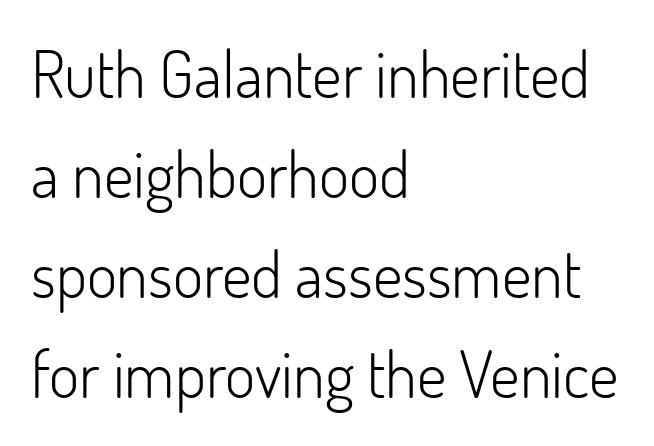
The image shows 65 px light sans-serif type, upright; set left-aligned, normal line spacing (1.54x), normal letter spacing, not underlined; low stroke contrast and a small x-height.
